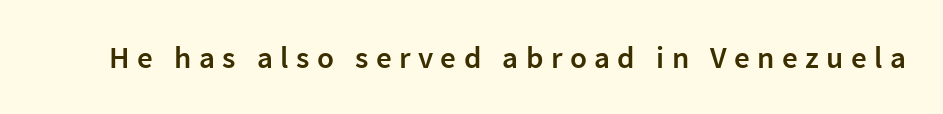
{"serif": "no", "italic": "no", "bold": "semi", "weight": "semibold", "width": "normal", "stroke_contrast": "low", "x_height": "medium", "monospaced": "no", "underline": "no", "letter_spacing": "wide", "letter_spacing_em": 0.24, "glyph_px": 31}
